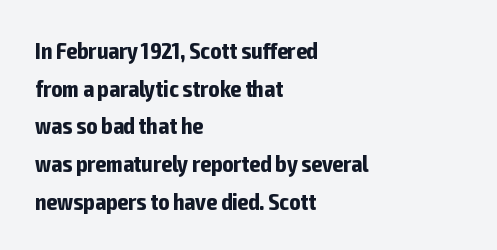
{"italic": "no", "bold": "yes", "underline": "no", "align": "left", "line_spacing": "normal", "line_spacing_ratio": 1.64, "letter_spacing": "normal", "letter_spacing_em": 0.0, "glyph_px": 23}
